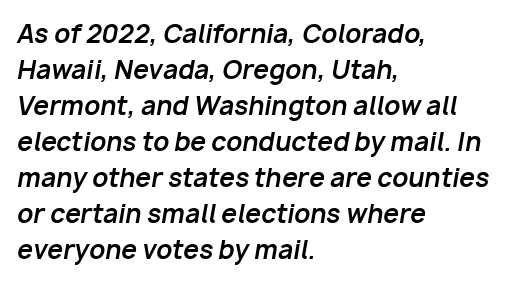
Q: Is the text bold? A: Yes.
Q: Is the text italic (slanted)? A: Yes, it leans right by about 10 degrees.
Q: Is the text underlined? A: No.
Q: How is the paragraph aligned? A: Left-aligned.
Q: Is the spacing between letters normal or unusually wide? A: Normal.
Q: Is the spacing between lines tight, normal or loose? A: Normal.
